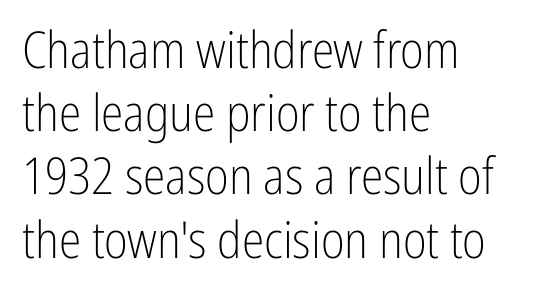
The image shows 51 px light, condensed sans-serif type, upright; set left-aligned, line spacing 1.24x, normal letter spacing, not underlined; low stroke contrast and a medium x-height.
